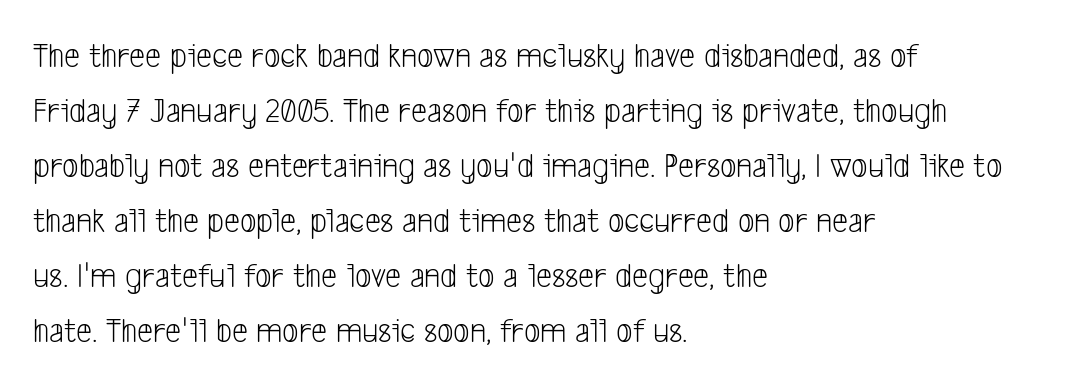
Q: Is the text bold? A: No.
Q: Is the typeface a serif or a sans-serif typeface? A: Sans-serif.
Q: Is the text underlined? A: No.
Q: How is the paragraph aligned? A: Left-aligned.
Q: Is the spacing between letters normal or unusually wide? A: Normal.
Q: Is the spacing between lines tight, normal or loose? A: Normal.
Q: Width (condensed, normal, or wide)? A: Condensed.
Q: Stroke contrast? A: Low.
Q: x-height? A: Medium.
Q: Monospaced? A: No.
